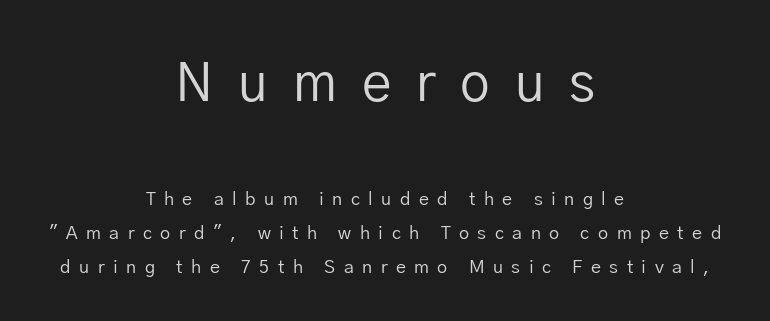
The image shows 53 px regular-weight sans-serif type, upright; set centered, line spacing 1.89x, unusually wide letter spacing (+0.47 em), not underlined; the first (top) block is 2.94x larger; low stroke contrast and a medium x-height.
